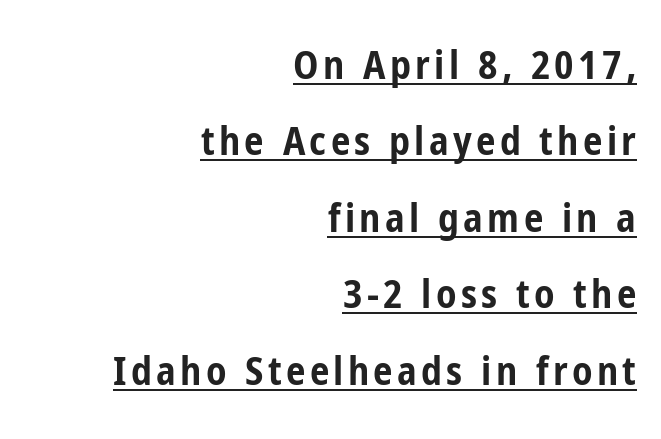
{"serif": "no", "italic": "no", "bold": "yes", "weight": "bold", "width": "condensed", "stroke_contrast": "low", "x_height": "medium", "monospaced": "no", "underline": "yes", "align": "right", "line_spacing": "loose", "line_spacing_ratio": 1.96, "glyph_px": 39}
